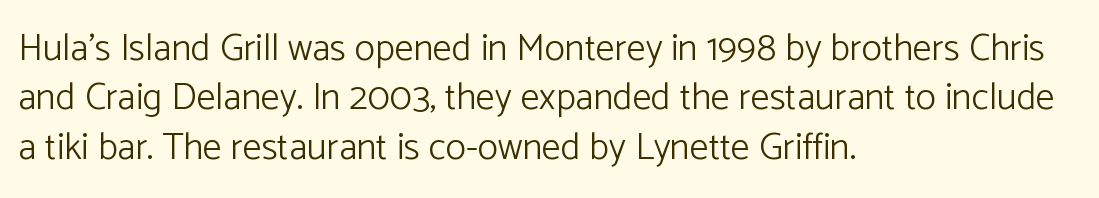
The image shows 38 px light sans-serif type, upright; set left-aligned, normal line spacing (1.3x), normal letter spacing, not underlined; low stroke contrast and a medium x-height.
